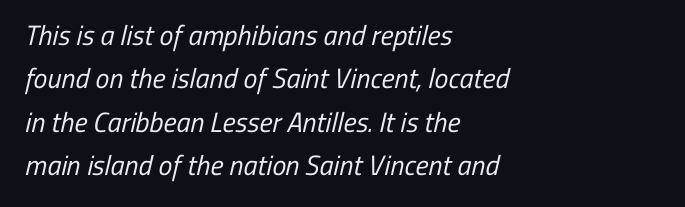
Q: Is the text bold? A: No.
Q: Is the typeface a serif or a sans-serif typeface? A: Sans-serif.
Q: Is the text underlined? A: No.
Q: How is the paragraph aligned? A: Left-aligned.
Q: Is the spacing between letters normal or unusually wide? A: Normal.
Q: Is the spacing between lines tight, normal or loose? A: Normal.
Q: Width (condensed, normal, or wide)? A: Condensed.
Q: Stroke contrast? A: Low.
Q: x-height? A: Medium.
Q: Monospaced? A: No.
